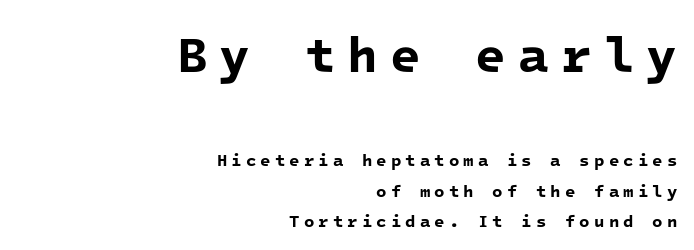
Q: Is the text bold? A: Yes.
Q: Is the typeface a serif or a sans-serif typeface? A: Sans-serif.
Q: Is the text underlined? A: No.
Q: How is the paragraph aligned? A: Right-aligned.
Q: Is the spacing between letters normal or unusually wide? A: Unusually wide.
Q: Which block of text is set in a larger size, the first (top) or the second (bottom)? A: The first (top) one.
Q: Width (condensed, normal, or wide)? A: Normal.
Q: Stroke contrast? A: Low.
Q: x-height? A: Medium.
Q: Monospaced? A: Yes.
